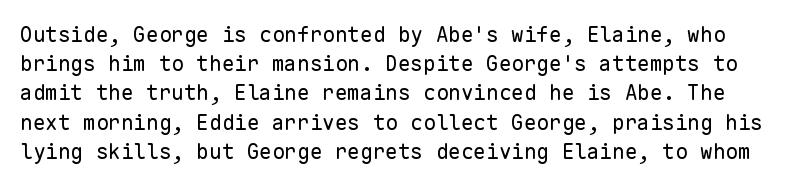
The image shows 21 px text type, upright; set normal line spacing (1.39x), normal letter spacing, not underlined.
